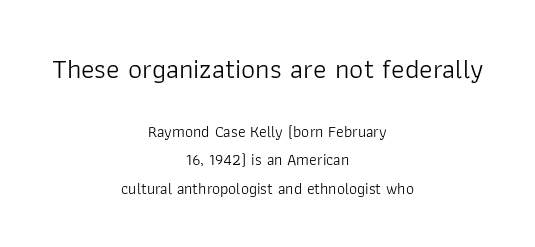
Q: Is the text bold? A: No.
Q: Is the text italic (slanted)? A: No, it is upright.
Q: Is the typeface a serif or a sans-serif typeface? A: Sans-serif.
Q: Is the text underlined? A: No.
Q: How is the paragraph aligned? A: Centered.
Q: Is the spacing between letters normal or unusually wide? A: Normal.
Q: Which block of text is set in a larger size, the first (top) or the second (bottom)? A: The first (top) one.
Q: Width (condensed, normal, or wide)? A: Normal.
Q: Stroke contrast? A: Low.
Q: x-height? A: Medium.
Q: Monospaced? A: No.
